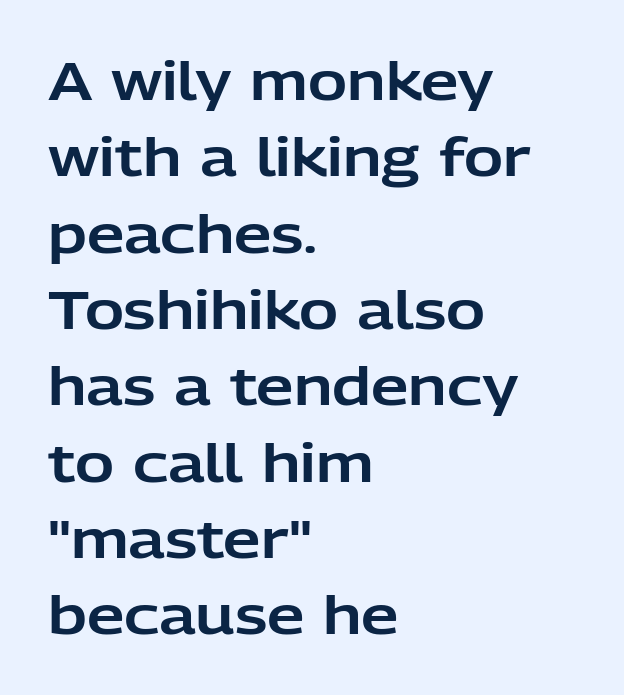
Q: Is the text italic (slanted)? A: No, it is upright.
Q: Is the typeface a serif or a sans-serif typeface? A: Sans-serif.
Q: Is the text underlined? A: No.
Q: How is the paragraph aligned? A: Left-aligned.
Q: Is the spacing between letters normal or unusually wide? A: Normal.
Q: Is the spacing between lines tight, normal or loose? A: Normal.
Q: Width (condensed, normal, or wide)? A: Normal.
Q: Stroke contrast? A: Low.
Q: x-height? A: Medium.
Q: Monospaced? A: No.
